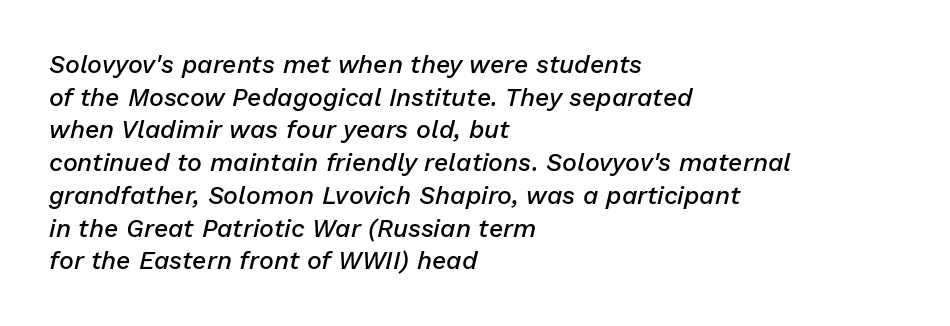
The image shows 25 px text type, italic (leaning right); set left-aligned, normal line spacing (1.31x), normal letter spacing, not underlined.
